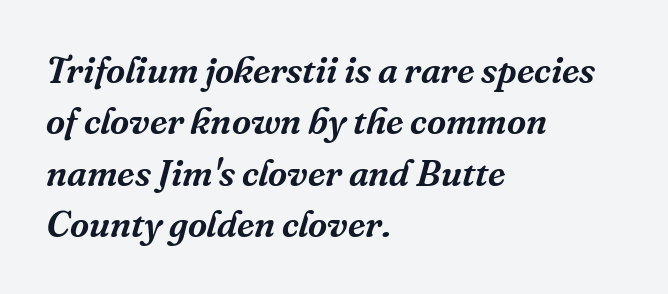
The axis of the letterforms is tilted away from vertical. Tracking value appears to be zero — textbook default spacing. Type without underlining. These lines are composed in type with serifs. A typesetter would call this leading conventional body-copy spacing. The letters advance in unequal steps, a hallmark of proportional type.
